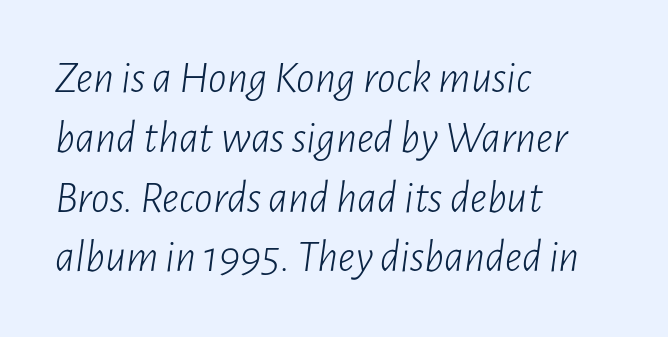
Q: Is the text bold? A: No.
Q: Is the text italic (slanted)? A: Yes, it leans right by about 7 degrees.
Q: Is the text underlined? A: No.
Q: How is the paragraph aligned? A: Left-aligned.
Q: Is the spacing between letters normal or unusually wide? A: Normal.
Q: Is the spacing between lines tight, normal or loose? A: Normal.
Q: Width (condensed, normal, or wide)? A: Condensed.
Q: Stroke contrast? A: Low.
Q: x-height? A: Medium.
Q: Monospaced? A: No.
